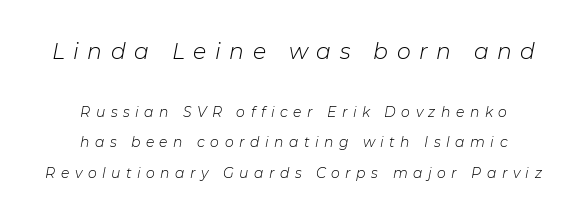
The image shows 22 px text type, italic (leaning right); set centered, loose line spacing (2.18x), unusually wide letter spacing (+0.39 em), not underlined; the first (top) block is 1.57x larger.
